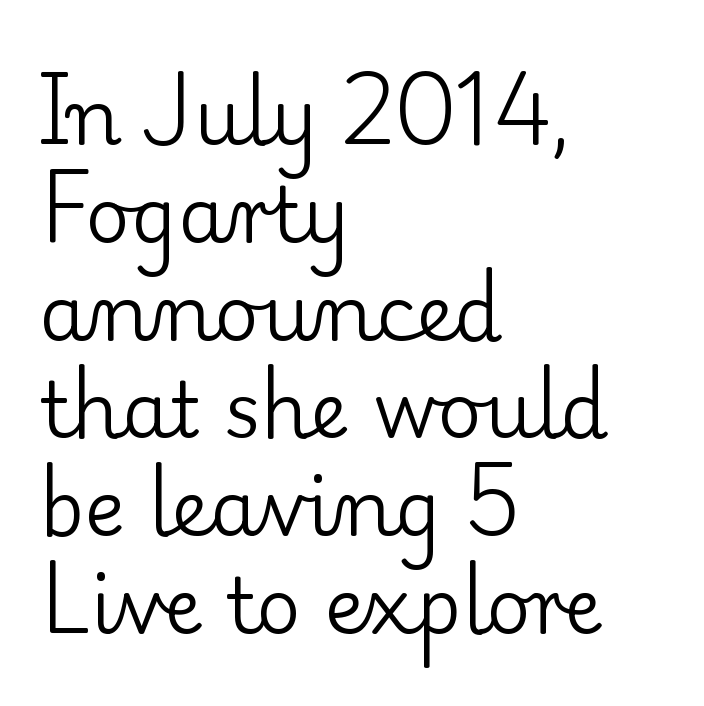
Q: Is the text bold? A: No.
Q: Is the text italic (slanted)? A: No, it is upright.
Q: Is the typeface a serif or a sans-serif typeface? A: Serif.
Q: Is the text underlined? A: No.
Q: How is the paragraph aligned? A: Left-aligned.
Q: Is the spacing between letters normal or unusually wide? A: Normal.
Q: Is the spacing between lines tight, normal or loose? A: Normal.
Q: Width (condensed, normal, or wide)? A: Normal.
Q: Stroke contrast? A: Low.
Q: x-height? A: Small.
Q: Monospaced? A: No.
